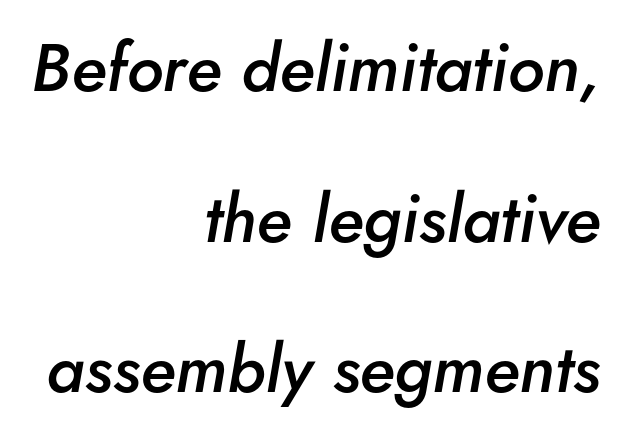
Is the type bold? Partly — it's a semibold, heavier than regular but not fully bold. The rendering uses natural spacing where letterforms have individual widths. Regarding leading, the lines here are spaced well apart. In CSS terms this would be text-align: right. Bare-footed words on every line.
